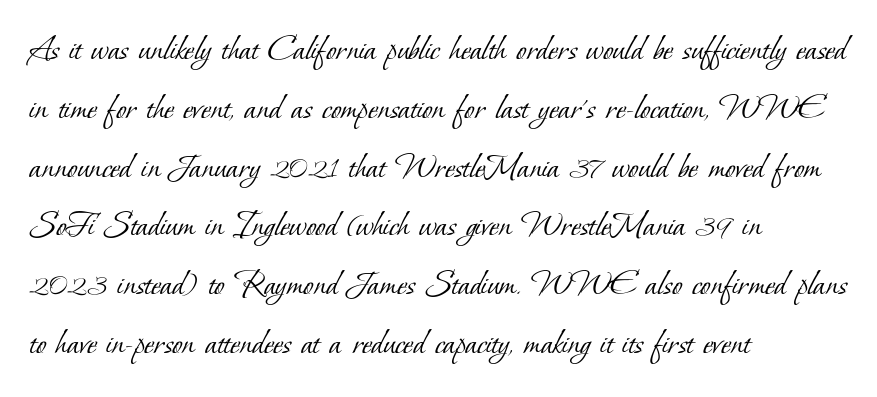
{"serif": "yes", "bold": "no", "weight": "light", "width": "normal", "stroke_contrast": "low", "x_height": "small", "monospaced": "no", "underline": "no", "align": "left", "line_spacing": "normal", "line_spacing_ratio": 1.59, "letter_spacing": "normal", "letter_spacing_em": 0.0, "glyph_px": 37}
